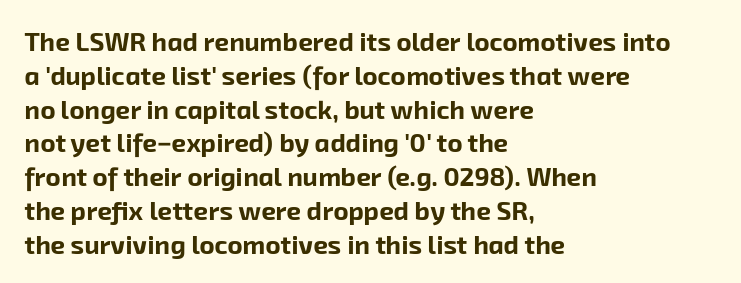
Q: Is the text bold? A: Yes.
Q: Is the text underlined? A: No.
Q: How is the paragraph aligned? A: Left-aligned.
Q: Is the spacing between letters normal or unusually wide? A: Normal.
Q: Is the spacing between lines tight, normal or loose? A: Normal.
